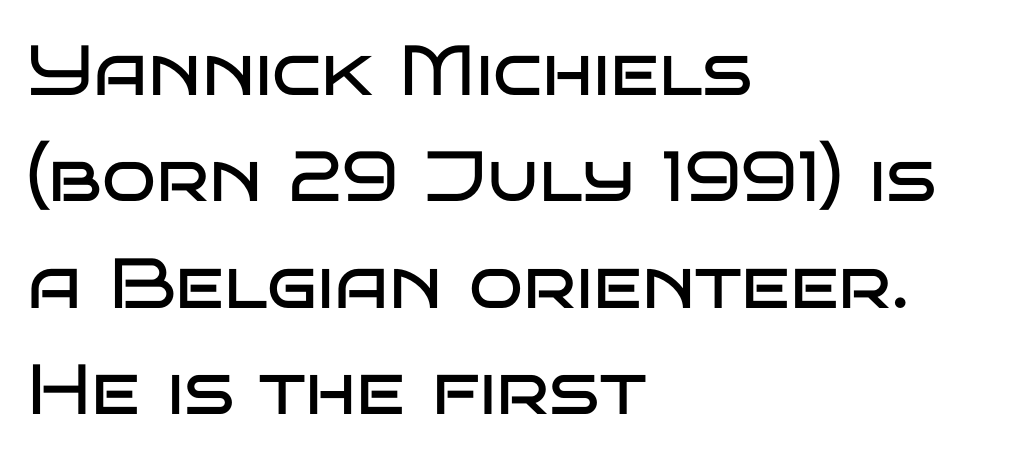
Q: Is the text bold? A: No.
Q: Is the text italic (slanted)? A: No, it is upright.
Q: Is the typeface a serif or a sans-serif typeface? A: Sans-serif.
Q: Is the text underlined? A: No.
Q: How is the paragraph aligned? A: Left-aligned.
Q: Is the spacing between letters normal or unusually wide? A: Normal.
Q: Is the spacing between lines tight, normal or loose? A: Normal.
Q: Width (condensed, normal, or wide)? A: Wide.
Q: Stroke contrast? A: Low.
Q: x-height? A: Large.
Q: Monospaced? A: No.
